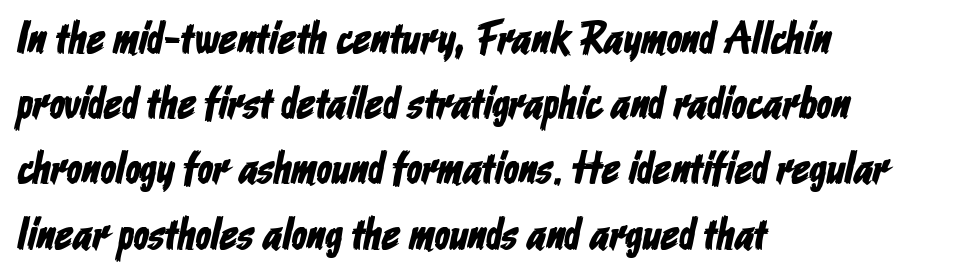
{"serif": "no", "width": "condensed", "stroke_contrast": "low", "x_height": "medium", "monospaced": "no", "underline": "no", "align": "left", "line_spacing": "normal", "line_spacing_ratio": 1.45, "letter_spacing": "normal", "letter_spacing_em": 0.0, "glyph_px": 45}
